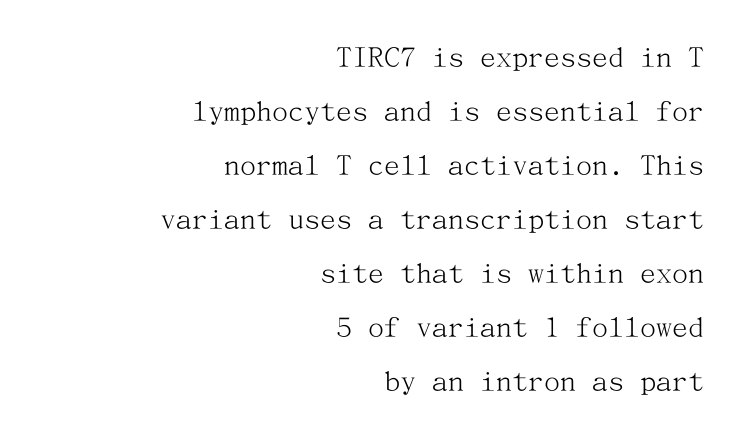
{"serif": "yes", "italic": "no", "bold": "no", "weight": "light", "width": "normal", "stroke_contrast": "medium", "x_height": "medium", "underline": "no", "align": "right", "line_spacing": "normal", "line_spacing_ratio": 1.69, "letter_spacing": "normal", "letter_spacing_em": 0.0, "glyph_px": 32}
